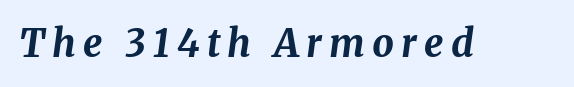
The image shows 38 px bold type, italic (leaning right); set not underlined; medium stroke contrast and a medium x-height.
